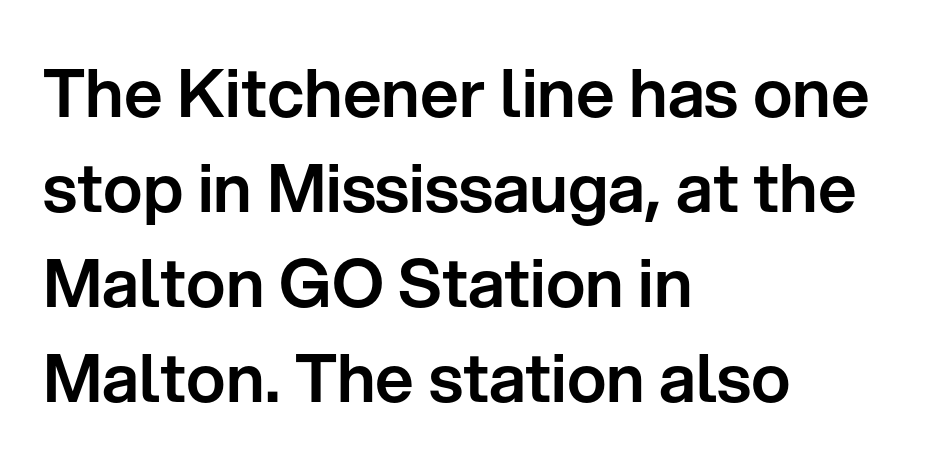
Posture: vertical. Looks like regular typesetting: each glyph gets only the width it needs. Short note: letters normally spaced. Type without underlining.
